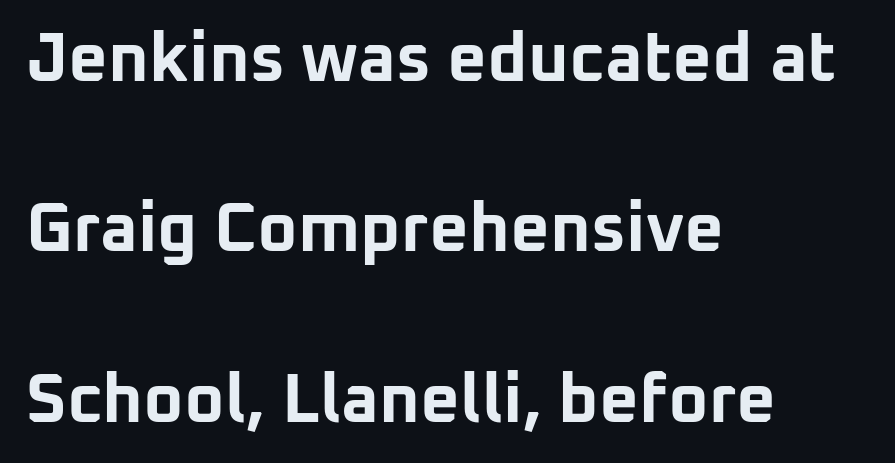
The gap between lines stays unmarked. Are there feet on the stems? There aren't — it's a sans. The passage is arranged the way most books set body copy — flush left. Reading down the column, the eye jumps a long way to each next line. Look at the stroke-to-counter ratio: heavy, a bold. Caption: standard tracking, unaltered.
